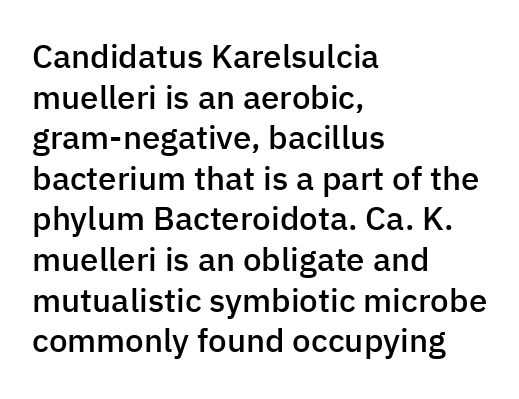
Q: Is the text bold? A: Semi-bold.
Q: Is the text italic (slanted)? A: No, it is upright.
Q: Is the typeface a serif or a sans-serif typeface? A: Sans-serif.
Q: Is the text underlined? A: No.
Q: How is the paragraph aligned? A: Left-aligned.
Q: Is the spacing between letters normal or unusually wide? A: Normal.
Q: Width (condensed, normal, or wide)? A: Normal.
Q: Stroke contrast? A: Low.
Q: x-height? A: Medium.
Q: Monospaced? A: No.
